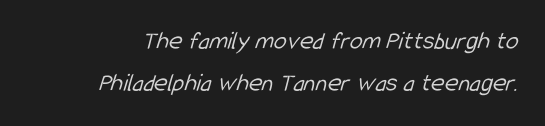
The image shows 26 px text type; set normal line spacing (1.62x), normal letter spacing, not underlined.
